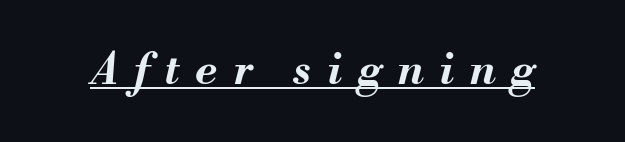
The passage shown is underscored from start to finish. The rendering uses natural spacing where letterforms have individual widths. The font is running at its bold setting. Letter spacing: wide. Notice how the stems are inclined rather than vertical — that's the hallmark of italics.
